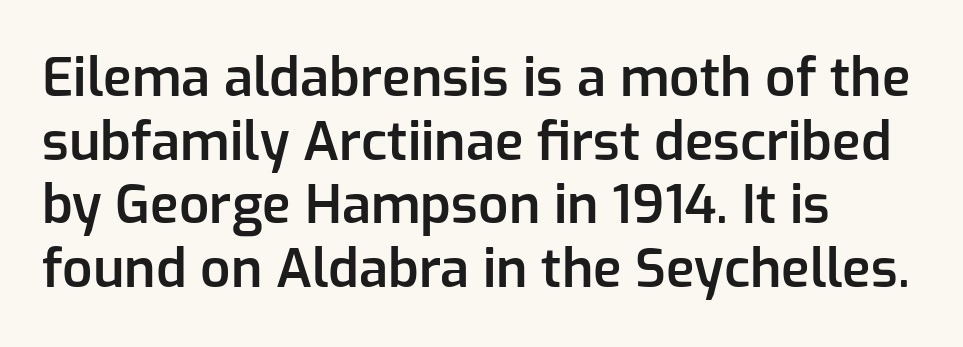
The image shows 53 px semibold sans-serif type, upright; set left-aligned, line spacing 1.2x, normal letter spacing, not underlined; low stroke contrast and a medium x-height.
